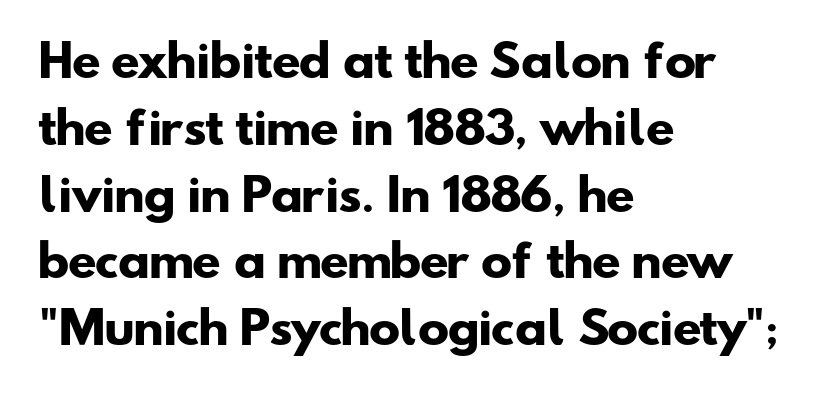
The image shows 42 px heavy, wide sans-serif type; set left-aligned, normal line spacing (1.59x), normal letter spacing, not underlined; low stroke contrast and a small x-height.
